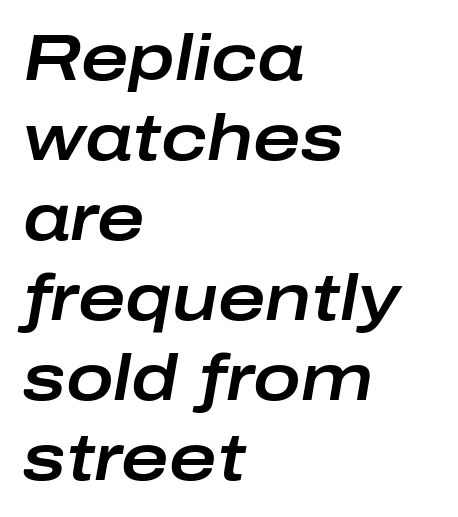
{"italic": "yes", "lean": "right", "slant_degrees": 10, "width": "wide", "stroke_contrast": "low", "x_height": "medium", "monospaced": "no", "underline": "no", "align": "left", "line_spacing": "normal", "line_spacing_ratio": 1.25, "letter_spacing": "normal", "letter_spacing_em": 0.0, "glyph_px": 64}
